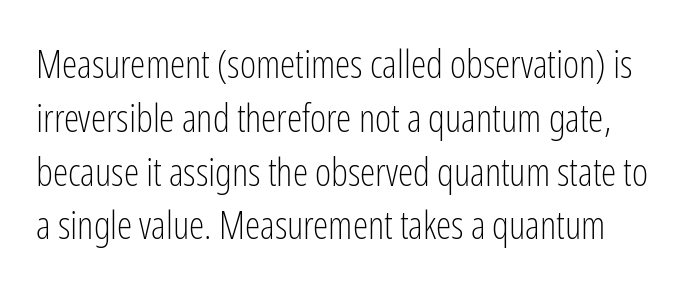
{"serif": "no", "italic": "no", "bold": "no", "weight": "light", "width": "condensed", "stroke_contrast": "low", "x_height": "medium", "monospaced": "no", "underline": "no", "line_spacing": "normal", "line_spacing_ratio": 1.38, "letter_spacing": "normal", "letter_spacing_em": 0.0, "glyph_px": 39}
